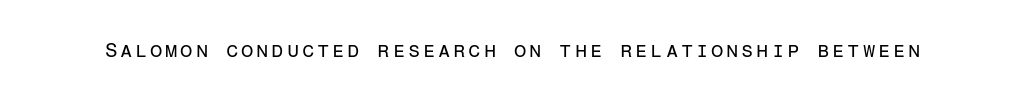
The image shows 20 px text type, upright; set not underlined.
